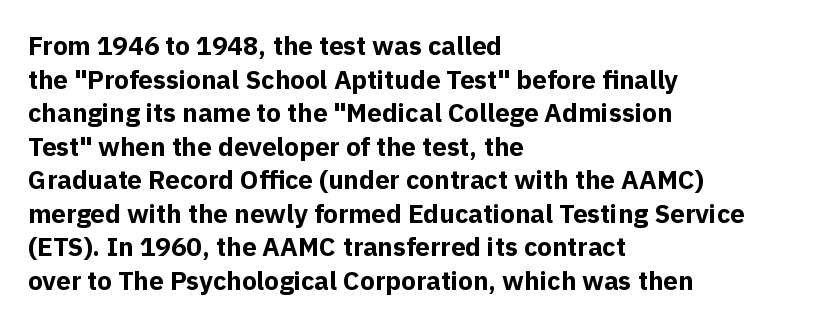
The image shows 26 px bold type, upright; set left-aligned, normal line spacing (1.29x), normal letter spacing, not underlined.
